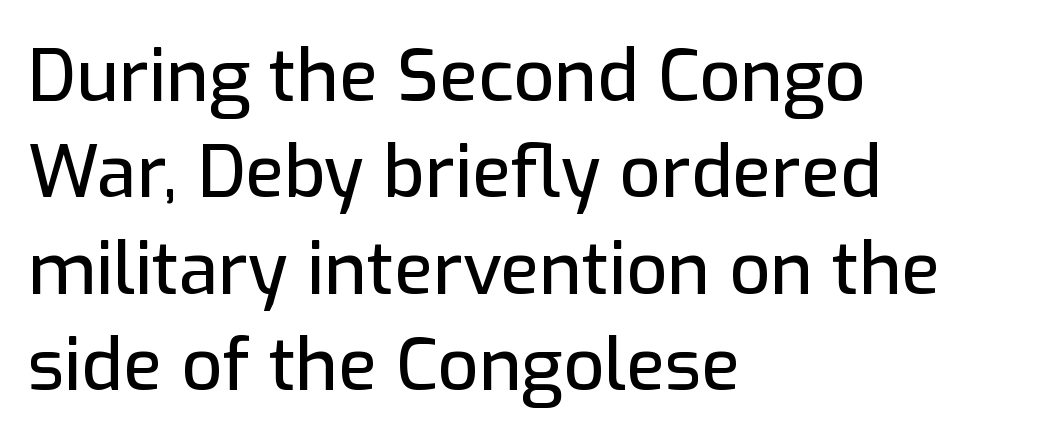
{"serif": "no", "italic": "no", "width": "normal", "stroke_contrast": "low", "x_height": "medium", "monospaced": "no", "underline": "no", "align": "left", "line_spacing": "normal", "line_spacing_ratio": 1.34, "letter_spacing": "normal", "letter_spacing_em": 0.0, "glyph_px": 72}
